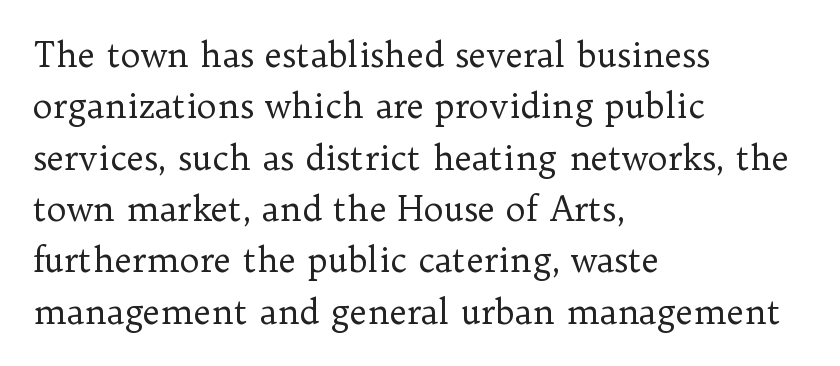
Q: Is the text bold? A: No.
Q: Is the text italic (slanted)? A: No, it is upright.
Q: Is the typeface a serif or a sans-serif typeface? A: Serif.
Q: Is the text underlined? A: No.
Q: How is the paragraph aligned? A: Left-aligned.
Q: Is the spacing between letters normal or unusually wide? A: Normal.
Q: Is the spacing between lines tight, normal or loose? A: Normal.
Q: Width (condensed, normal, or wide)? A: Normal.
Q: Stroke contrast? A: Low.
Q: x-height? A: Medium.
Q: Monospaced? A: No.
